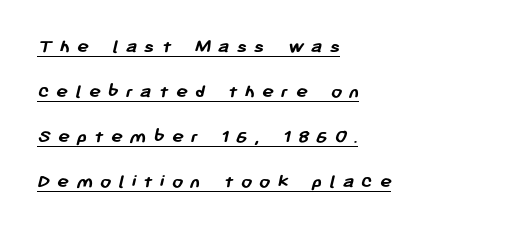
The image shows 20 px bold type; set left-aligned, loose line spacing (2.25x), unusually wide letter spacing (+0.35 em), underlined.
